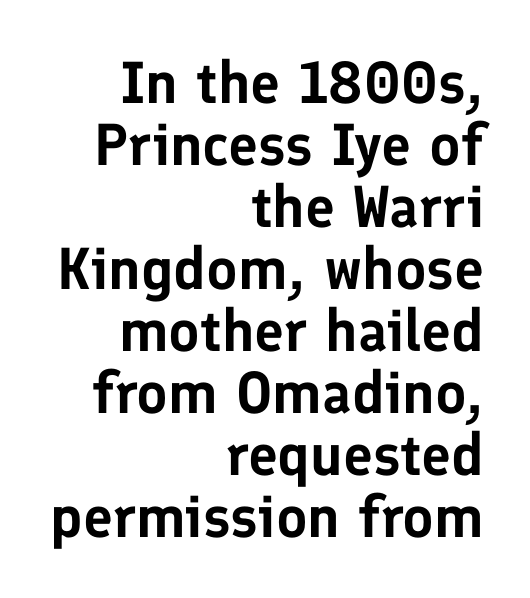
The image shows 59 px sans-serif type, upright; set right-aligned, tight line spacing (1.05x), normal letter spacing, not underlined; low stroke contrast and a medium x-height.
